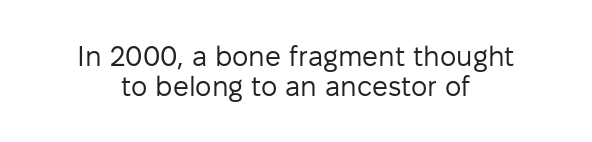
{"serif": "no", "italic": "no", "bold": "no", "weight": "regular", "width": "normal", "stroke_contrast": "low", "x_height": "medium", "monospaced": "no", "underline": "no", "align": "center", "line_spacing": "tight", "line_spacing_ratio": 1.07, "letter_spacing": "normal", "letter_spacing_em": 0.0, "glyph_px": 28}
